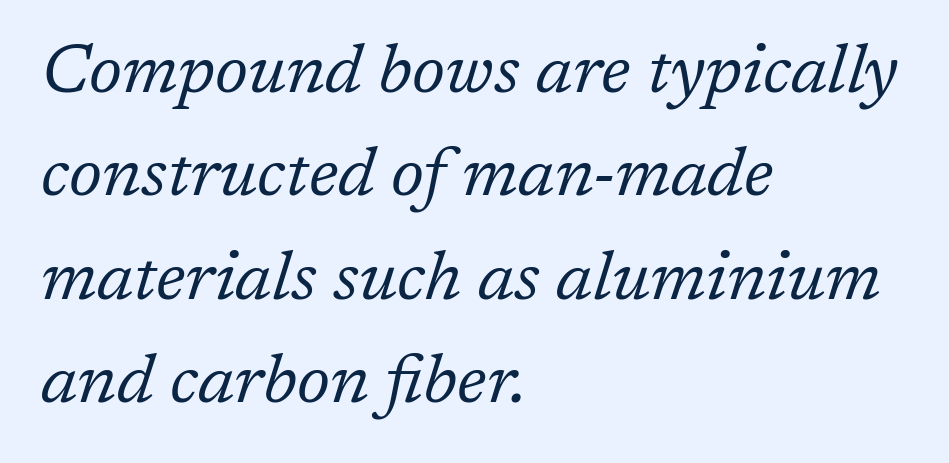
{"serif": "yes", "italic": "yes", "lean": "right", "slant_degrees": 17, "bold": "no", "weight": "regular", "width": "normal", "stroke_contrast": "low", "x_height": "medium", "monospaced": "no", "underline": "no", "align": "left", "line_spacing": "normal", "line_spacing_ratio": 1.5, "letter_spacing": "normal", "letter_spacing_em": 0.0, "glyph_px": 69}
